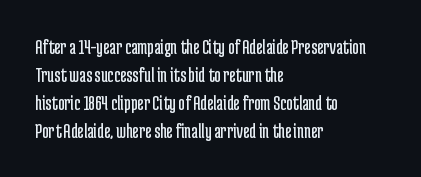
Q: Is the text bold? A: No.
Q: Is the text italic (slanted)? A: No, it is upright.
Q: Is the text underlined? A: No.
Q: How is the paragraph aligned? A: Left-aligned.
Q: Is the spacing between letters normal or unusually wide? A: Normal.
Q: Is the spacing between lines tight, normal or loose? A: Normal.
